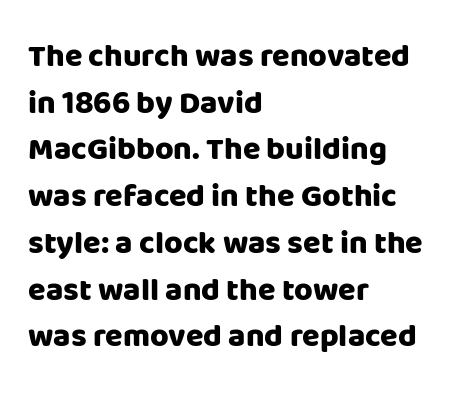
{"serif": "no", "italic": "no", "bold": "yes", "weight": "heavy", "width": "normal", "stroke_contrast": "low", "x_height": "large", "monospaced": "no", "underline": "no", "align": "left", "line_spacing": "normal", "line_spacing_ratio": 1.46, "letter_spacing": "normal", "letter_spacing_em": 0.0, "glyph_px": 32}
